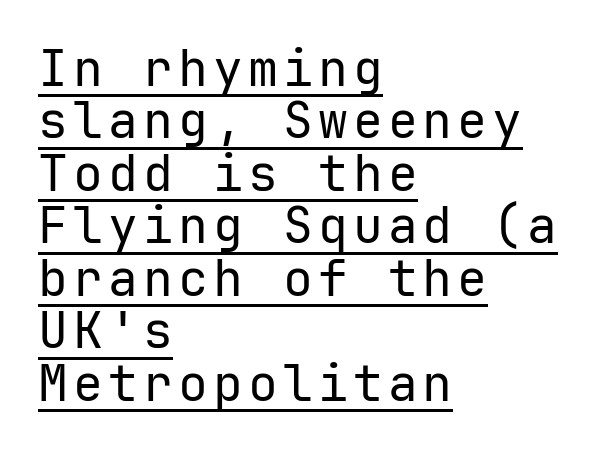
The image shows 50 px regular-weight sans-serif type, upright; set left-aligned, tight line spacing (1.05x), underlined; low stroke contrast and a medium x-height.
